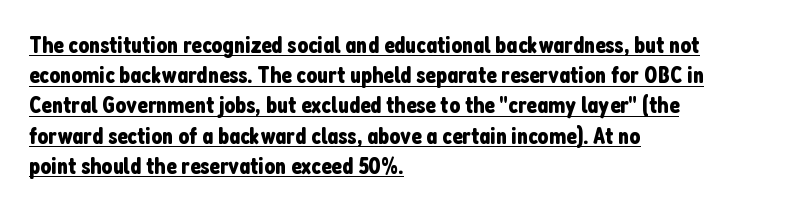
Horizontally, the lines are justified to the leading edge only. Every word sits above its own underline. These lines sit exactly where default settings would place them. It's the straight-up-and-down kind of type. This sample uses plain, unmodified letter spacing.
